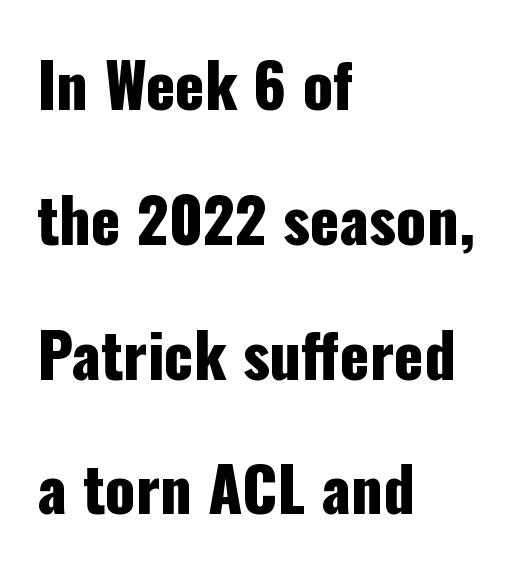
Spacing between characters is what you'd get straight out of the box. Nothing sits at the stroke ends, so this counts as sans-serif. Unmarked baselines from the first word to the last. Tall strokes in this sample are plumb rather than angled. The rendering anchors every line to the left-hand side. Is there much room between lines? Yes — plenty of vertical air separates them.
